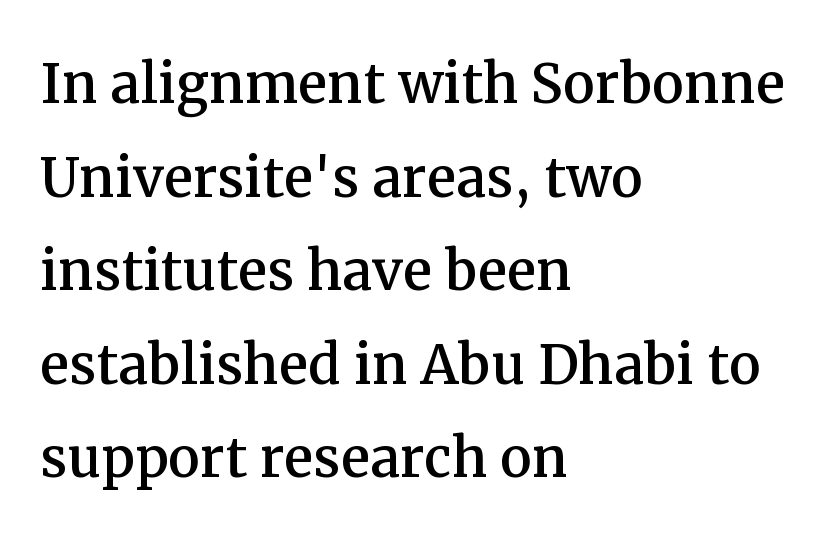
{"serif": "yes", "italic": "no", "width": "normal", "stroke_contrast": "medium", "x_height": "medium", "monospaced": "no", "underline": "no", "align": "left", "line_spacing": "normal", "line_spacing_ratio": 1.3, "letter_spacing": "normal", "letter_spacing_em": 0.0, "glyph_px": 72}
